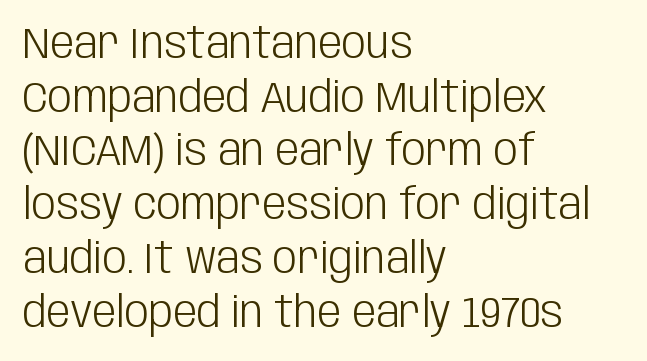
The image shows 43 px light, condensed sans-serif type, upright; set left-aligned, normal line spacing (1.25x), normal letter spacing, not underlined; low stroke contrast and a large x-height.
